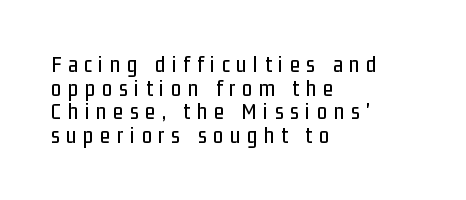
{"italic": "no", "underline": "no", "align": "left", "line_spacing": "tight", "line_spacing_ratio": 1.03, "letter_spacing": "wide", "letter_spacing_em": 0.29, "glyph_px": 23}
